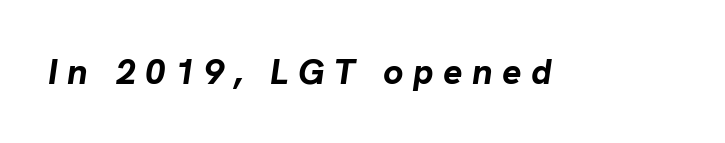
Q: Is the text bold? A: Yes.
Q: Is the text italic (slanted)? A: Yes, it leans right by about 8 degrees.
Q: Is the text underlined? A: No.
Q: Is the spacing between letters normal or unusually wide? A: Unusually wide.
Q: Width (condensed, normal, or wide)? A: Normal.
Q: Stroke contrast? A: Low.
Q: x-height? A: Medium.
Q: Monospaced? A: No.
